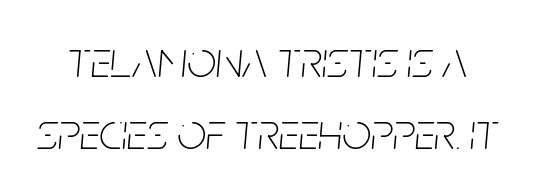
The image shows 51 px thin, condensed type, italic (leaning right); set normal line spacing (1.41x), normal letter spacing, not underlined; low stroke contrast and a large x-height.
